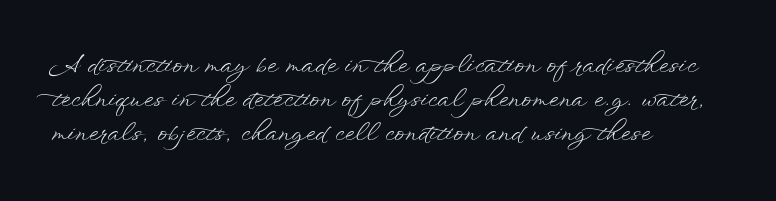
Decoration check: the copy has no underline. Teacher's note: observe the even left margin — that is flush-left alignment. Interline gaps are of average width in this sample. No chunkiness to these letters — they're not bold.
